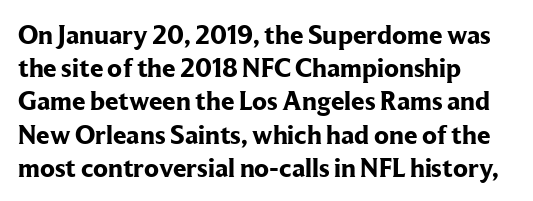
{"italic": "no", "bold": "yes", "underline": "no", "align": "left", "line_spacing_ratio": 1.23, "letter_spacing": "normal", "letter_spacing_em": 0.0, "glyph_px": 27}
